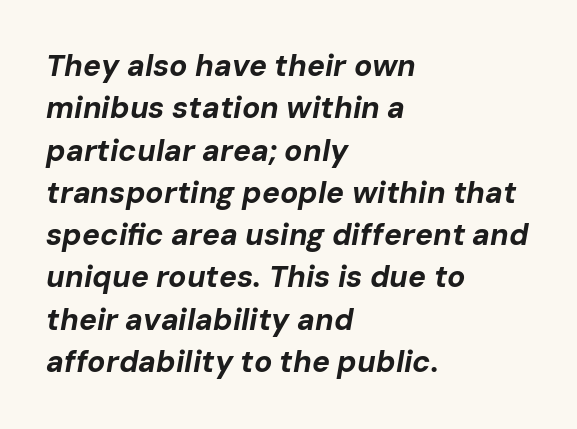
{"italic": "yes", "lean": "right", "slant_degrees": 10, "bold": "yes", "weight": "bold", "width": "normal", "stroke_contrast": "low", "x_height": "medium", "monospaced": "no", "underline": "no", "align": "left", "line_spacing": "normal", "line_spacing_ratio": 1.41, "letter_spacing": "normal", "letter_spacing_em": 0.0, "glyph_px": 30}
